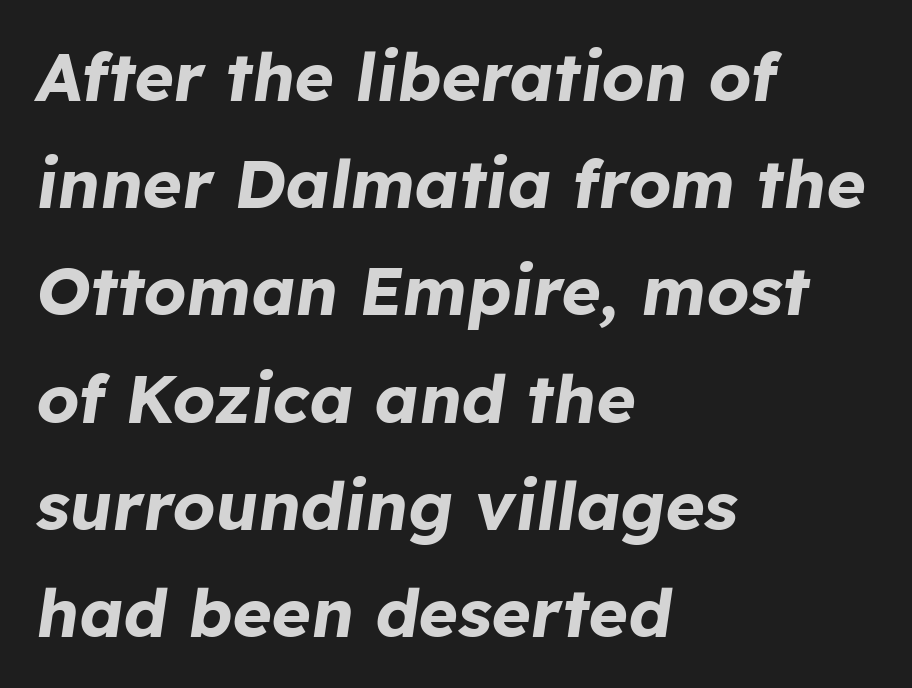
{"italic": "yes", "lean": "right", "slant_degrees": 8, "bold": "yes", "weight": "bold", "width": "normal", "stroke_contrast": "low", "x_height": "medium", "monospaced": "no", "underline": "no", "align": "left", "line_spacing": "normal", "line_spacing_ratio": 1.6, "letter_spacing": "normal", "letter_spacing_em": 0.0, "glyph_px": 67}
